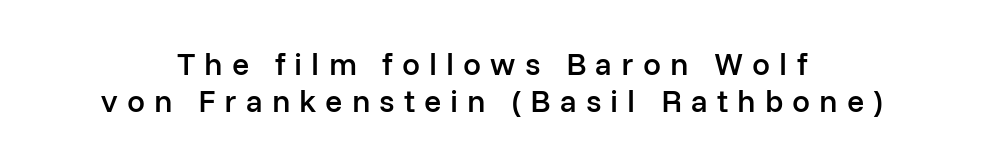
Q: Is the text bold? A: Semi-bold.
Q: Is the text italic (slanted)? A: No, it is upright.
Q: Is the typeface a serif or a sans-serif typeface? A: Sans-serif.
Q: Is the text underlined? A: No.
Q: How is the paragraph aligned? A: Centered.
Q: Is the spacing between letters normal or unusually wide? A: Unusually wide.
Q: Is the spacing between lines tight, normal or loose? A: Tight.
Q: Width (condensed, normal, or wide)? A: Normal.
Q: Stroke contrast? A: Low.
Q: x-height? A: Medium.
Q: Monospaced? A: No.
